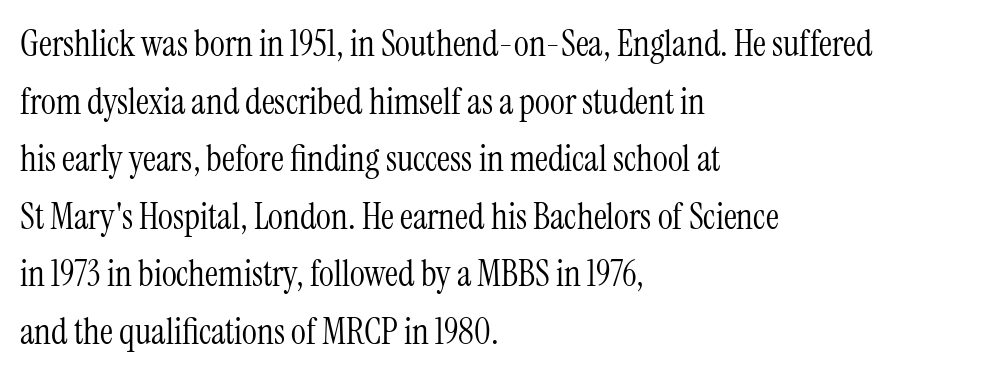
Glyph-to-glyph distance matches everyday printed text. Alignment: flush left. I'd call this a serif setting — the letters wear small feet. Anything drawn beneath the words? Only blank space. Is there much room between lines? A standard amount, neither cramped nor airy. These lines are rendered in a variable-pitch font.
